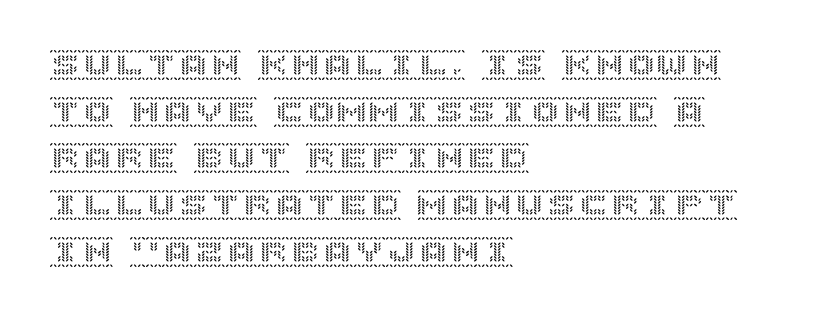
This sample keeps an unexceptional amount of space between lines. In terms of posture, this sample is upright. The space directly below the letters is spotless. The rendering keeps characters at their native spacing.
